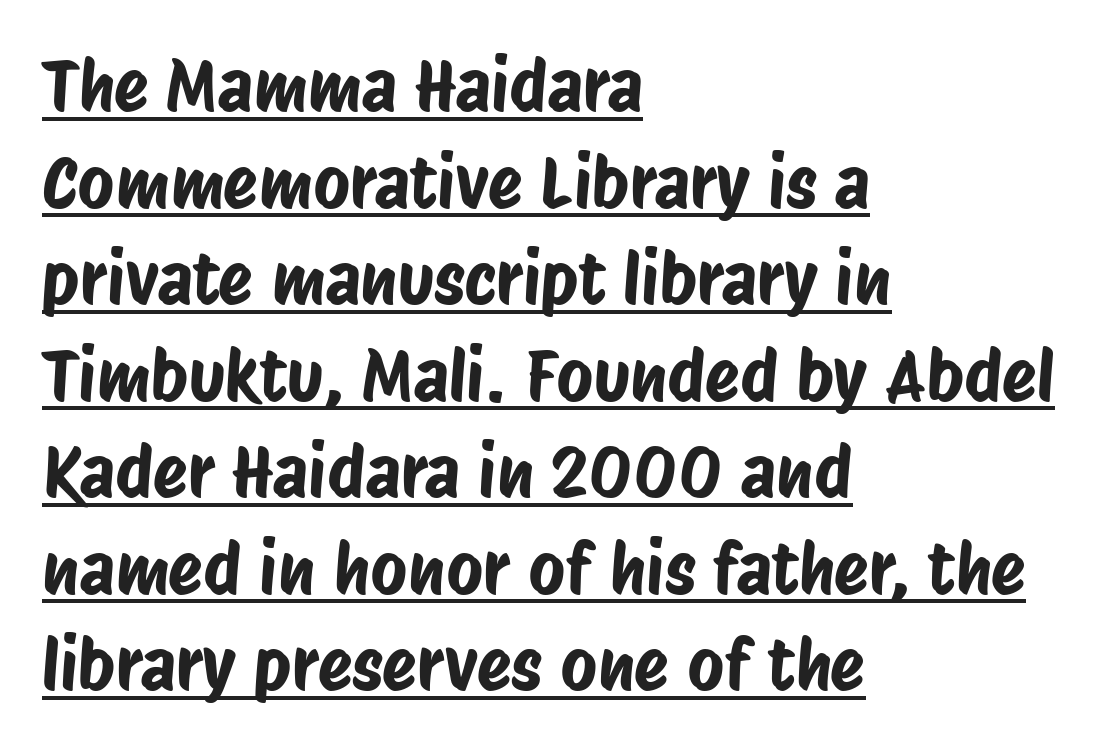
The compositor pushed each line to the left boundary. This rendering employs a face without finishing strokes, i.e., a sans-serif. Vertical spacing — default. Somebody hit Ctrl+U on this one — the words are underlined. Tracking here is standard; glyphs follow each other at the usual distance. The face used here is proportionally spaced, like ordinary book or web type.
